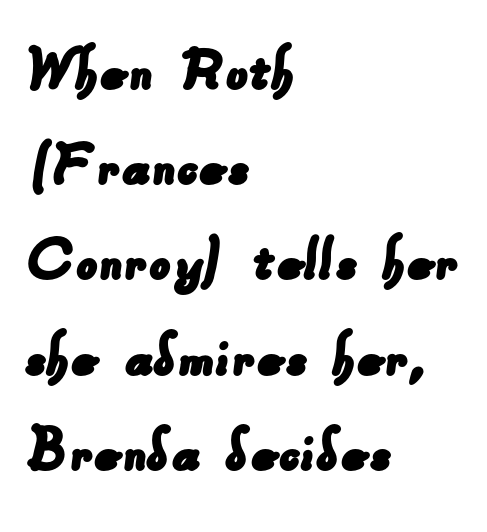
{"serif": "no", "width": "normal", "stroke_contrast": "low", "x_height": "small", "monospaced": "no", "underline": "no", "align": "left", "line_spacing": "normal", "line_spacing_ratio": 1.4, "letter_spacing": "normal", "letter_spacing_em": 0.0, "glyph_px": 68}
